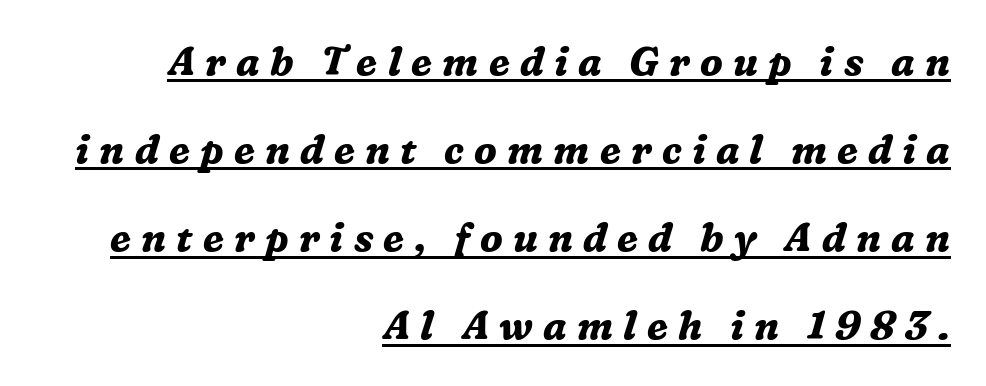
The image shows 39 px bold serif type, italic (leaning right); set right-aligned, loose line spacing (2.26x), unusually wide letter spacing (+0.26 em), underlined; medium stroke contrast and a medium x-height.
